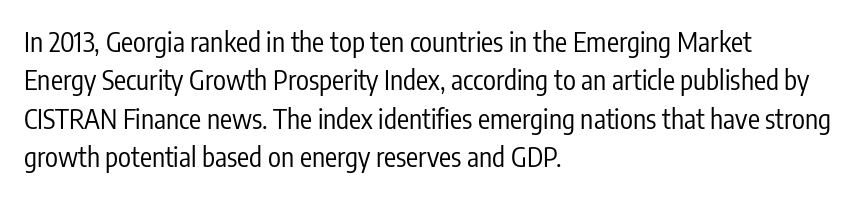
Q: Is the text bold? A: No.
Q: Is the text italic (slanted)? A: No, it is upright.
Q: Is the text underlined? A: No.
Q: How is the paragraph aligned? A: Left-aligned.
Q: Is the spacing between letters normal or unusually wide? A: Normal.
Q: Is the spacing between lines tight, normal or loose? A: Normal.
